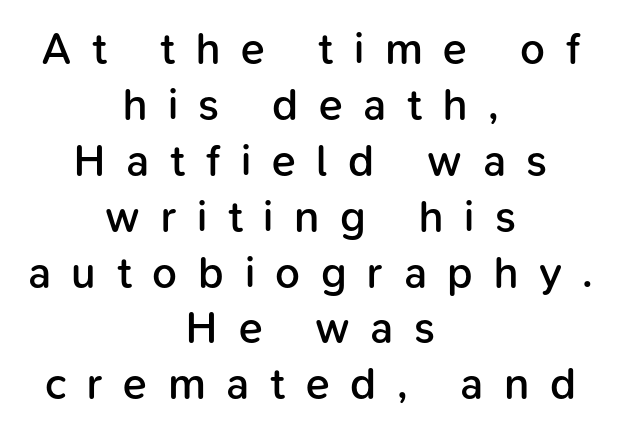
Q: Is the text bold? A: Semi-bold.
Q: Is the text italic (slanted)? A: No, it is upright.
Q: Is the typeface a serif or a sans-serif typeface? A: Sans-serif.
Q: Is the text underlined? A: No.
Q: How is the paragraph aligned? A: Centered.
Q: Is the spacing between letters normal or unusually wide? A: Unusually wide.
Q: Is the spacing between lines tight, normal or loose? A: Normal.
Q: Width (condensed, normal, or wide)? A: Normal.
Q: Stroke contrast? A: Low.
Q: x-height? A: Medium.
Q: Monospaced? A: No.
